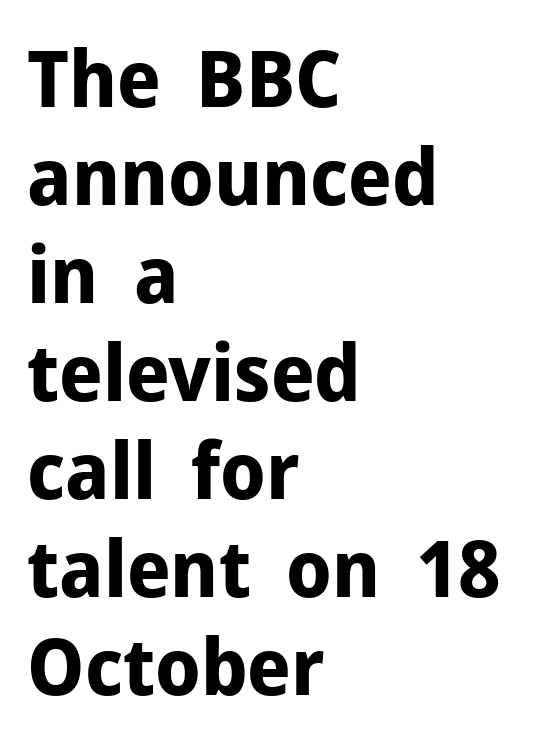
Q: Is the text bold? A: Yes.
Q: Is the text italic (slanted)? A: No, it is upright.
Q: Is the typeface a serif or a sans-serif typeface? A: Sans-serif.
Q: Is the text underlined? A: No.
Q: How is the paragraph aligned? A: Left-aligned.
Q: Is the spacing between letters normal or unusually wide? A: Normal.
Q: Width (condensed, normal, or wide)? A: Normal.
Q: Stroke contrast? A: Low.
Q: x-height? A: Medium.
Q: Monospaced? A: No.
